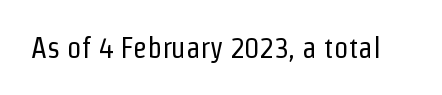
Q: Is the text bold? A: No.
Q: Is the text italic (slanted)? A: No, it is upright.
Q: Is the typeface a serif or a sans-serif typeface? A: Sans-serif.
Q: Is the text underlined? A: No.
Q: Is the spacing between letters normal or unusually wide? A: Normal.
Q: Width (condensed, normal, or wide)? A: Condensed.
Q: Stroke contrast? A: Low.
Q: x-height? A: Medium.
Q: Monospaced? A: No.
